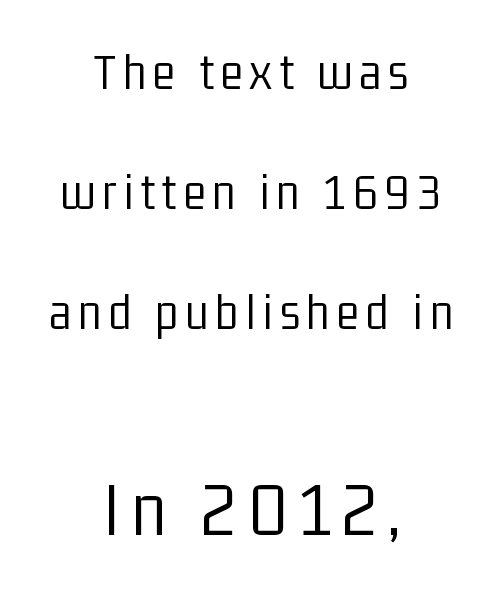
The image shows 79 px light, condensed sans-serif type, upright; set centered, loose line spacing (2.26x), not underlined; the second (bottom) block is 1.49x larger; low stroke contrast and a medium x-height.
